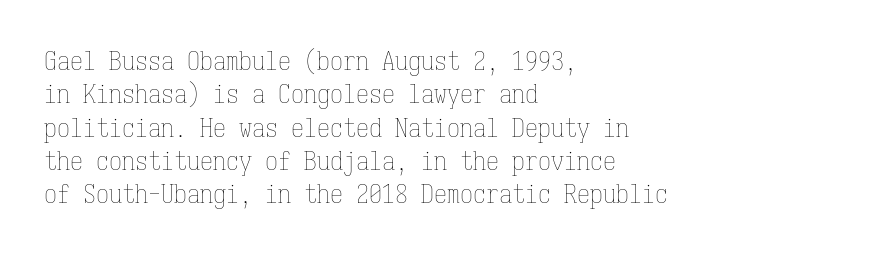
Q: Is the text bold? A: No.
Q: Is the text italic (slanted)? A: No, it is upright.
Q: Is the text underlined? A: No.
Q: How is the paragraph aligned? A: Left-aligned.
Q: Is the spacing between letters normal or unusually wide? A: Normal.
Q: Is the spacing between lines tight, normal or loose? A: Normal.
